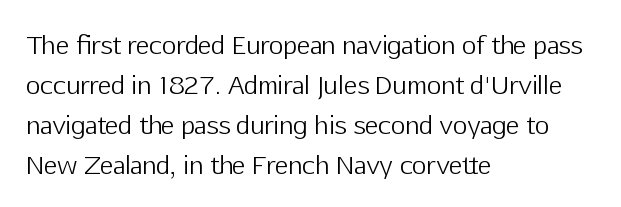
Q: Is the text bold? A: No.
Q: Is the text italic (slanted)? A: No, it is upright.
Q: Is the text underlined? A: No.
Q: How is the paragraph aligned? A: Left-aligned.
Q: Is the spacing between letters normal or unusually wide? A: Normal.
Q: Is the spacing between lines tight, normal or loose? A: Normal.
